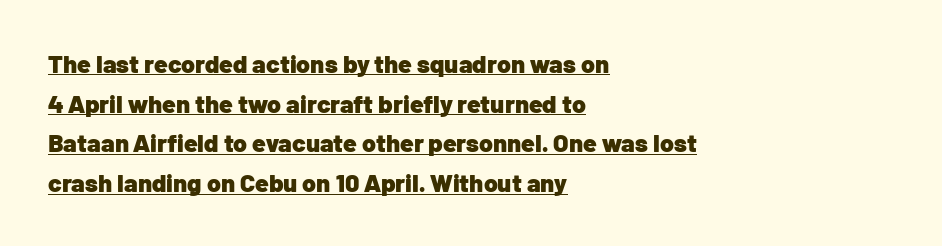
{"italic": "no", "bold": "yes", "underline": "yes", "align": "left", "line_spacing": "normal", "line_spacing_ratio": 1.59, "letter_spacing": "normal", "letter_spacing_em": 0.0, "glyph_px": 25}
